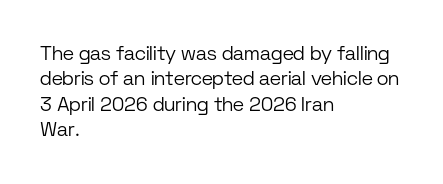
The image shows 20 px text type, upright; set left-aligned, normal line spacing (1.27x), normal letter spacing, not underlined.
